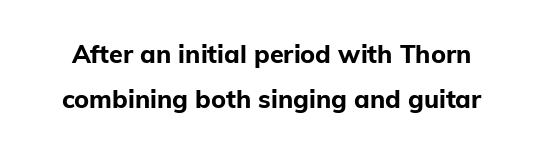
Letters rest on an invisible, unmarked baseline. Every character sits straight up, as roman type does. Heavy-handed strokes throughout: this text is bold. Letter spacing: default.
